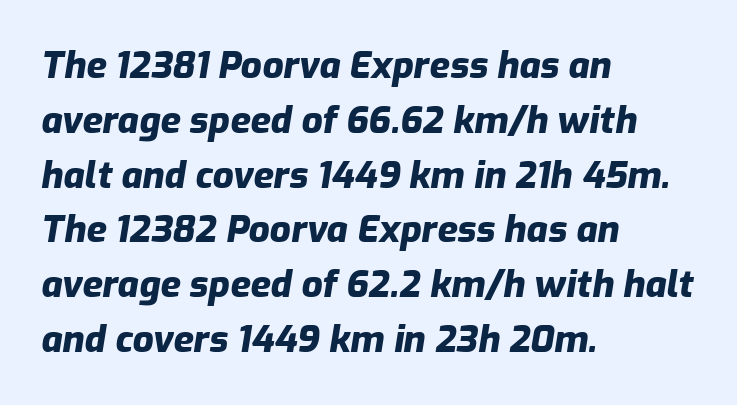
One glance says typical: line gaps are just what's usual. The letters are slanted; this is an italic face. The paragraph has a hard left edge and a soft right edge. Every letter is thick-stroked: bold, no question. The face used here is rendered with its standard letterfit.
